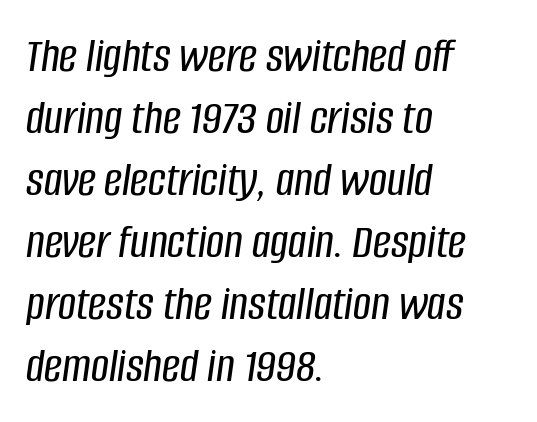
If you drew a line through each stem, it would be angled. Look at the tracking — it's just the regular setting, nothing added. Anything drawn beneath the words? Only blank space. If you drew a ruler down the left edge, every line would touch it. The letters advance in unequal steps, a hallmark of proportional type.
